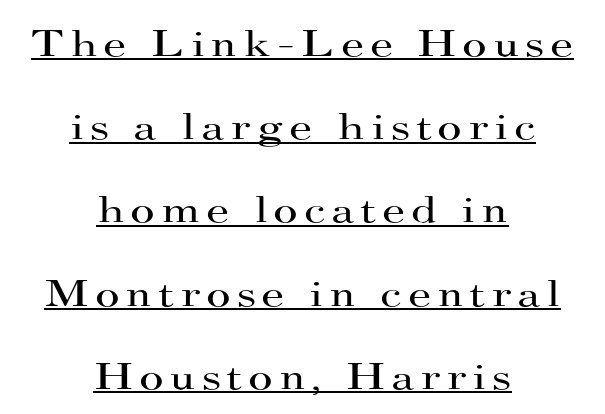
Each line is balanced around a shared central axis. The typography opts for an upright posture over an oblique one. What's the leading like? Stretched, with rows far apart. This reads as an unemphasized weight, regular at the heaviest. Proportional: the letters do not fall into vertical columns.
